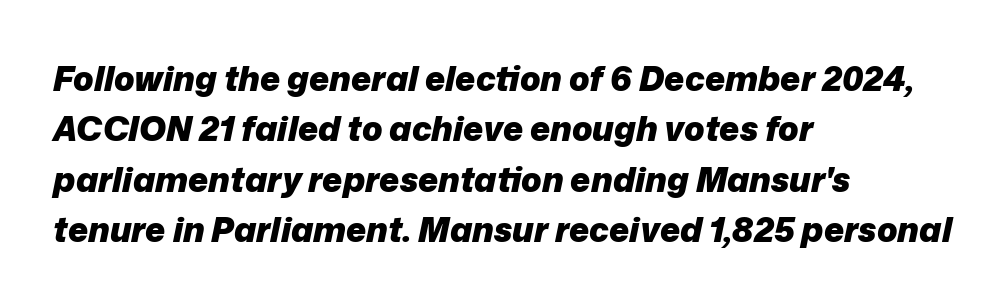
{"italic": "yes", "lean": "right", "slant_degrees": 12, "bold": "yes", "weight": "heavy", "width": "normal", "stroke_contrast": "low", "x_height": "medium", "monospaced": "no", "underline": "no", "align": "left", "line_spacing": "normal", "line_spacing_ratio": 1.48, "letter_spacing": "normal", "letter_spacing_em": 0.0, "glyph_px": 34}
